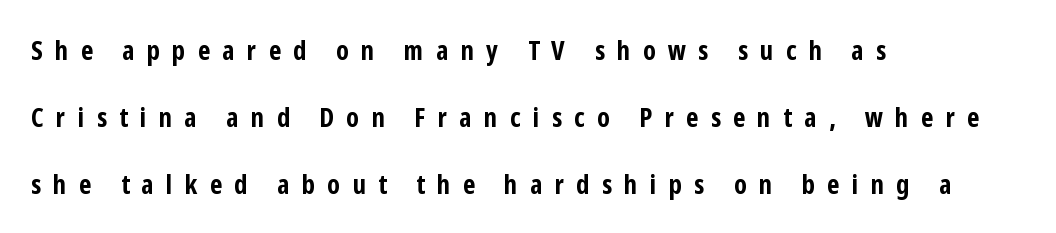
Q: Is the text bold? A: Yes.
Q: Is the text italic (slanted)? A: No, it is upright.
Q: Is the text underlined? A: No.
Q: How is the paragraph aligned? A: Left-aligned.
Q: Is the spacing between letters normal or unusually wide? A: Unusually wide.
Q: Is the spacing between lines tight, normal or loose? A: Loose.
